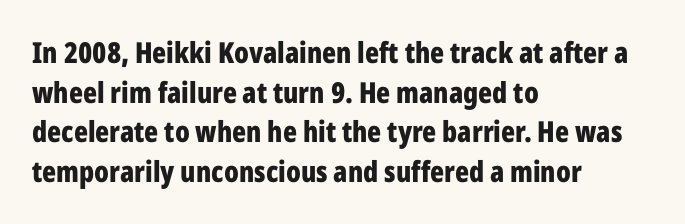
The type is set solid horizontally, with unmodified tracking. Summary of vertical rhythm: regular, with standard interline spacing. Notice how the stems are strictly vertical — no italics here. Glance below the letters and you will spot only blank space. Do the characters align in a grid? No, the font is proportional.
